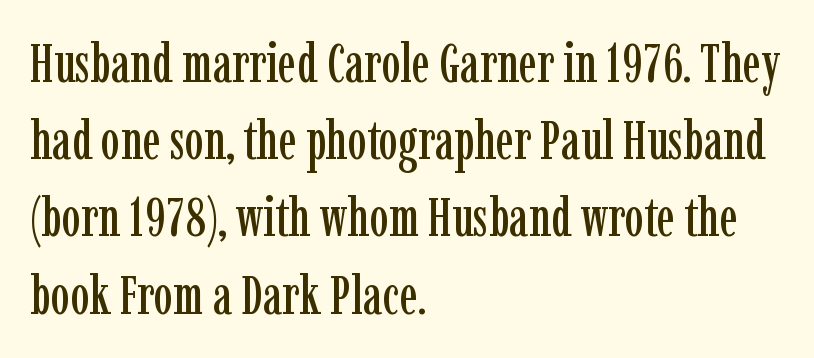
The image shows 54 px condensed serif type, upright; set left-aligned, normal line spacing (1.43x), normal letter spacing, not underlined; low stroke contrast and a medium x-height.
